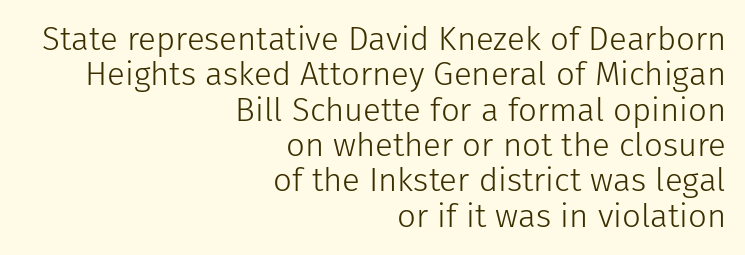
{"serif": "no", "italic": "no", "bold": "no", "weight": "light", "width": "normal", "stroke_contrast": "low", "x_height": "medium", "monospaced": "no", "underline": "no", "align": "right", "line_spacing": "tight", "line_spacing_ratio": 1.07, "letter_spacing": "normal", "letter_spacing_em": 0.0, "glyph_px": 33}
